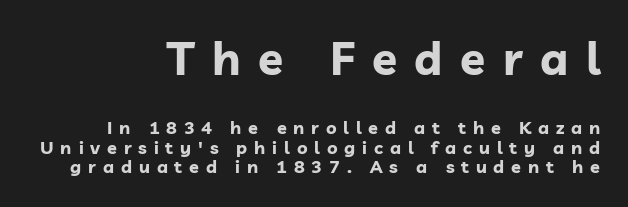
The image shows 46 px bold sans-serif type, upright; set right-aligned, tight line spacing (1.09x), unusually wide letter spacing (+0.38 em), not underlined; the first (top) block is 2.56x larger; low stroke contrast and a medium x-height.
